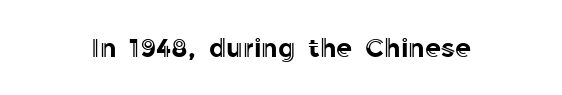
The image shows 26 px text type, upright; set normal letter spacing, not underlined.
